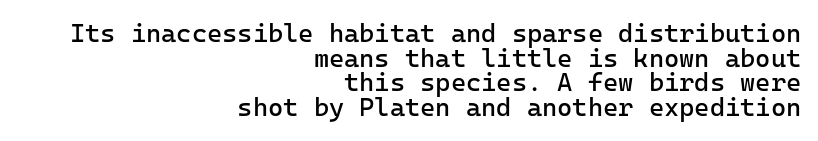
Does extra space separate the letters? No, they use regular spacing. This rendering uses right alignment, leaving the left contour irregular. Notice how the stems are strictly vertical — no italics here. Letters have the restrained weight of plain body copy at most. Lines of text with bare space underneath. One glance says dense: line gaps are narrower than usual.
